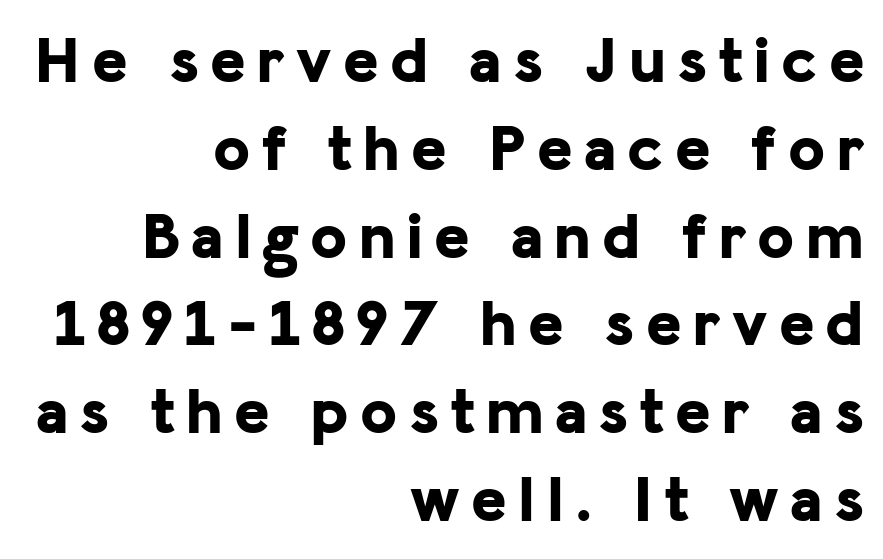
{"serif": "no", "italic": "no", "bold": "yes", "weight": "bold", "width": "normal", "stroke_contrast": "low", "x_height": "medium", "monospaced": "no", "underline": "no", "align": "right", "line_spacing": "normal", "line_spacing_ratio": 1.31, "glyph_px": 67}
